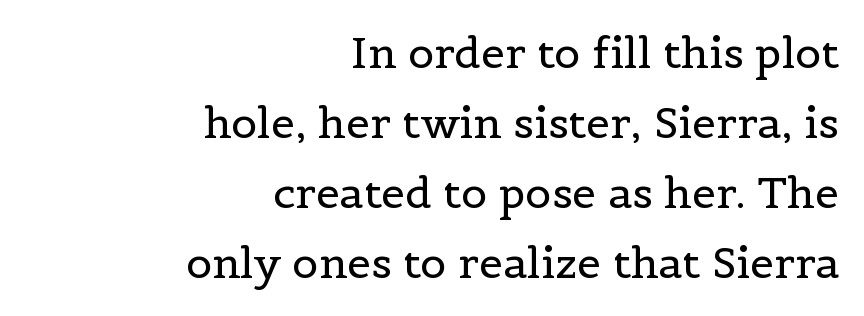
The image shows 43 px regular-weight serif type, upright; set right-aligned, normal line spacing (1.63x), normal letter spacing, not underlined; a medium x-height.
